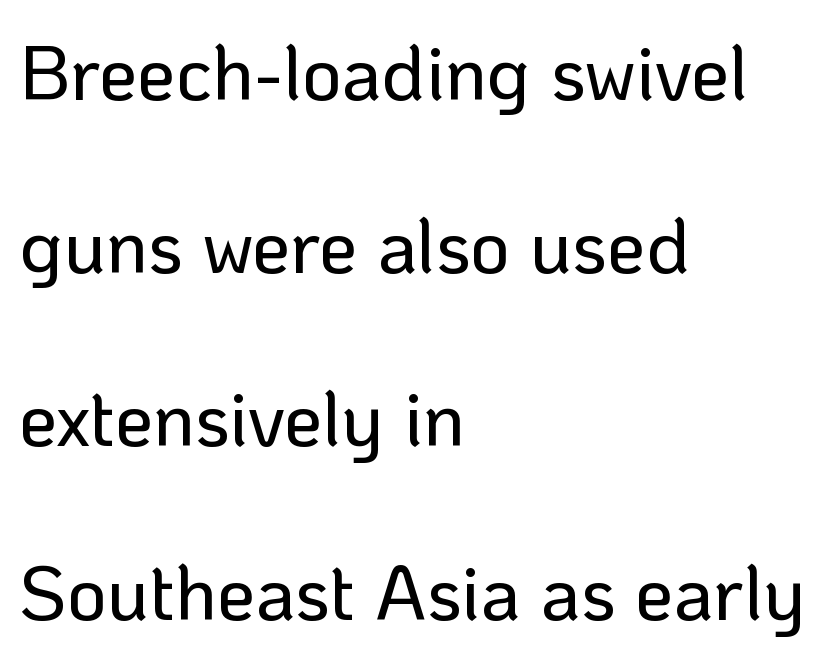
The image shows 77 px sans-serif type, upright; set left-aligned, loose line spacing (2.25x), normal letter spacing, not underlined; low stroke contrast and a medium x-height.
